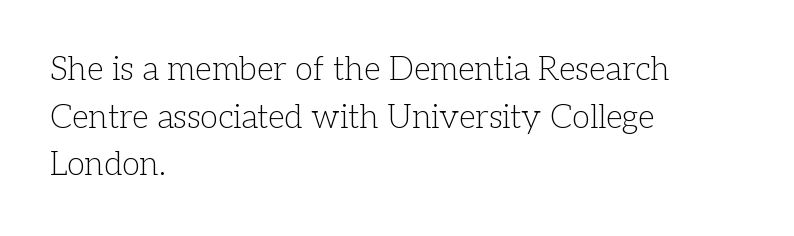
{"serif": "yes", "italic": "no", "bold": "no", "weight": "light", "width": "normal", "stroke_contrast": "low", "x_height": "medium", "monospaced": "no", "underline": "no", "align": "left", "line_spacing": "normal", "line_spacing_ratio": 1.44, "letter_spacing": "normal", "letter_spacing_em": 0.0, "glyph_px": 33}
